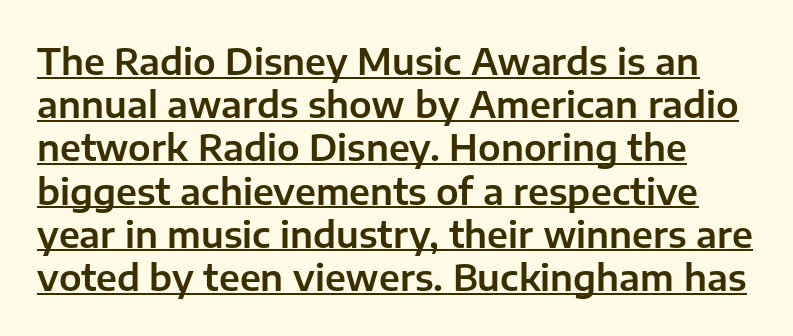
Q: Is the text italic (slanted)? A: No, it is upright.
Q: Is the typeface a serif or a sans-serif typeface? A: Sans-serif.
Q: Is the text underlined? A: Yes.
Q: Is the spacing between letters normal or unusually wide? A: Normal.
Q: Width (condensed, normal, or wide)? A: Normal.
Q: Stroke contrast? A: Low.
Q: x-height? A: Medium.
Q: Monospaced? A: No.
